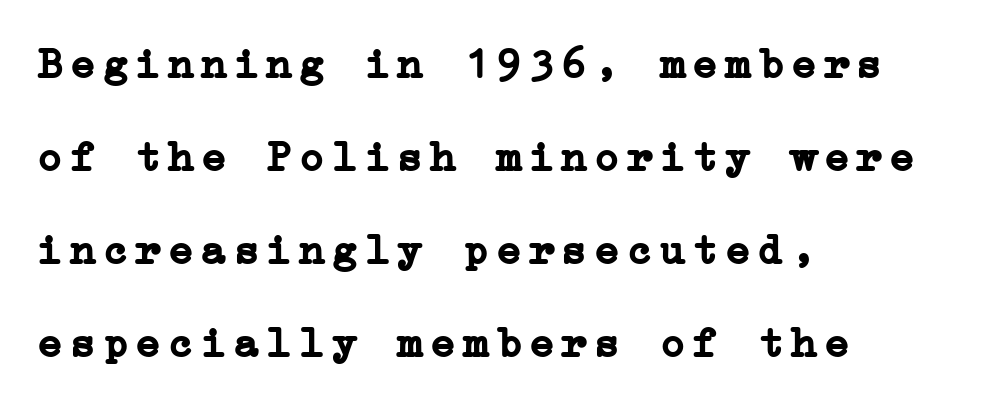
What's the leading like? Stretched, with rows far apart. Short and long lines alike share a common starting point at left. Clear beneath every line of the passage. The type sits square on the baseline with zero lean. On the weight axis this lands at bold, roughly 700.
